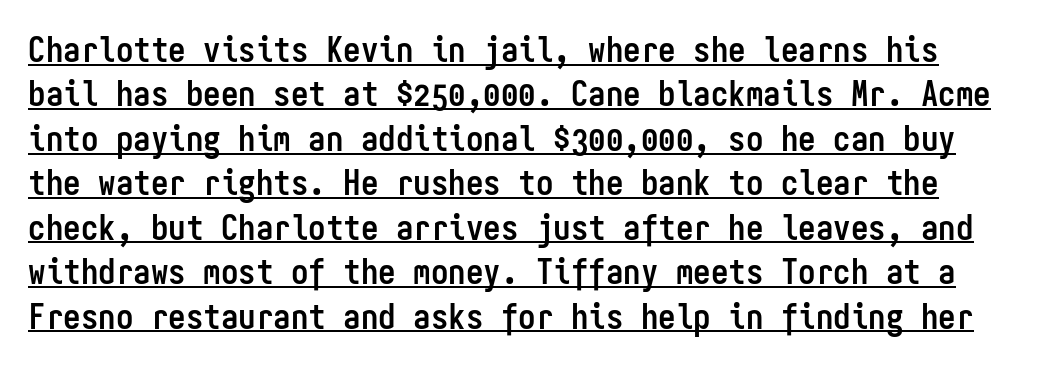
{"serif": "no", "italic": "no", "bold": "yes", "weight": "semibold", "width": "condensed", "stroke_contrast": "low", "x_height": "medium", "monospaced": "yes", "underline": "yes", "line_spacing": "normal", "line_spacing_ratio": 1.27, "letter_spacing": "normal", "letter_spacing_em": 0.0, "glyph_px": 35}
